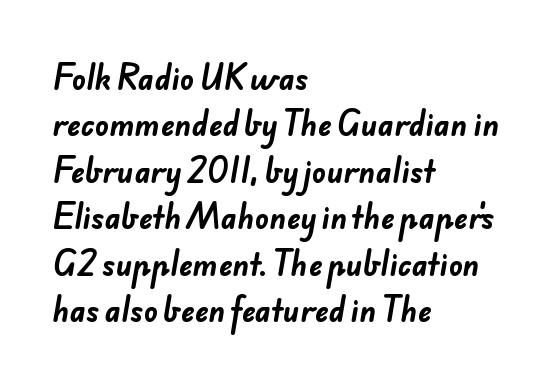
Q: Is the text bold? A: Yes.
Q: Is the typeface a serif or a sans-serif typeface? A: Sans-serif.
Q: Is the text underlined? A: No.
Q: How is the paragraph aligned? A: Left-aligned.
Q: Is the spacing between letters normal or unusually wide? A: Normal.
Q: Is the spacing between lines tight, normal or loose? A: Normal.
Q: Width (condensed, normal, or wide)? A: Normal.
Q: Stroke contrast? A: Low.
Q: x-height? A: Small.
Q: Monospaced? A: No.
